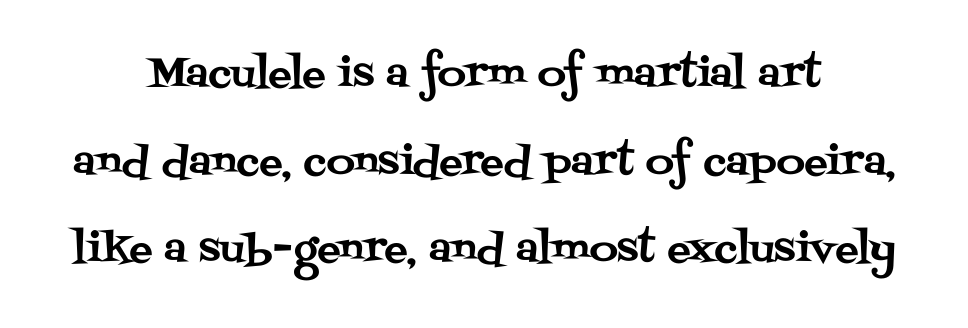
{"serif": "yes", "italic": "no", "width": "normal", "stroke_contrast": "medium", "x_height": "large", "monospaced": "no", "underline": "no", "align": "center", "line_spacing": "loose", "line_spacing_ratio": 2.25, "letter_spacing": "normal", "letter_spacing_em": 0.0, "glyph_px": 39}
